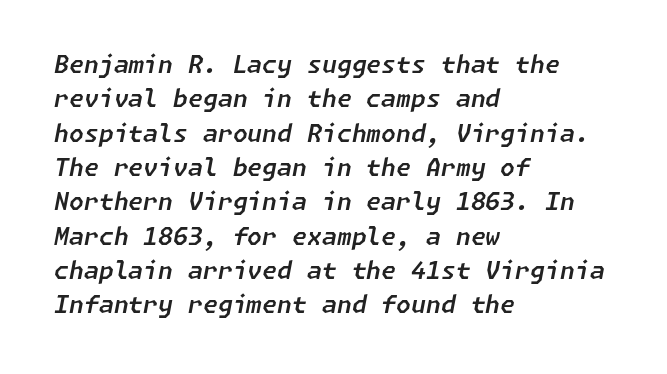
The image shows 24 px text type, italic (leaning right); set left-aligned, normal line spacing (1.43x), normal letter spacing, not underlined.
